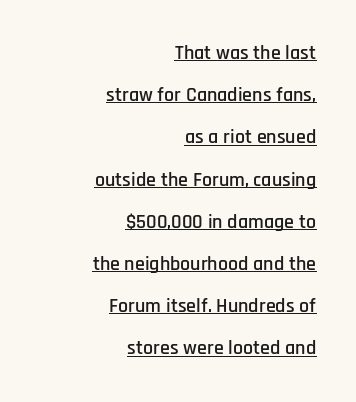
Q: Is the text italic (slanted)? A: No, it is upright.
Q: Is the text underlined? A: Yes.
Q: How is the paragraph aligned? A: Right-aligned.
Q: Is the spacing between letters normal or unusually wide? A: Normal.
Q: Is the spacing between lines tight, normal or loose? A: Loose.
